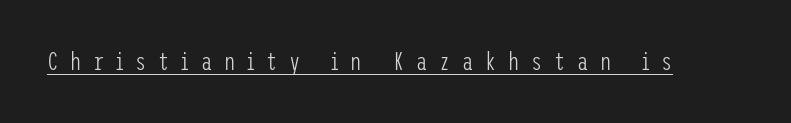
{"italic": "no", "bold": "no", "underline": "yes", "letter_spacing": "wide", "letter_spacing_em": 0.47, "glyph_px": 25}
